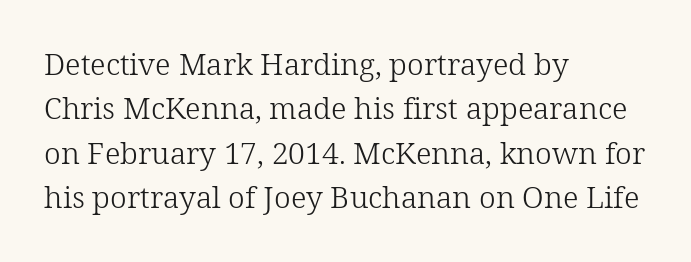
{"serif": "yes", "italic": "no", "bold": "no", "weight": "light", "width": "normal", "stroke_contrast": "low", "x_height": "medium", "monospaced": "no", "underline": "no", "align": "left", "line_spacing": "normal", "line_spacing_ratio": 1.48, "letter_spacing": "normal", "letter_spacing_em": 0.0, "glyph_px": 30}
